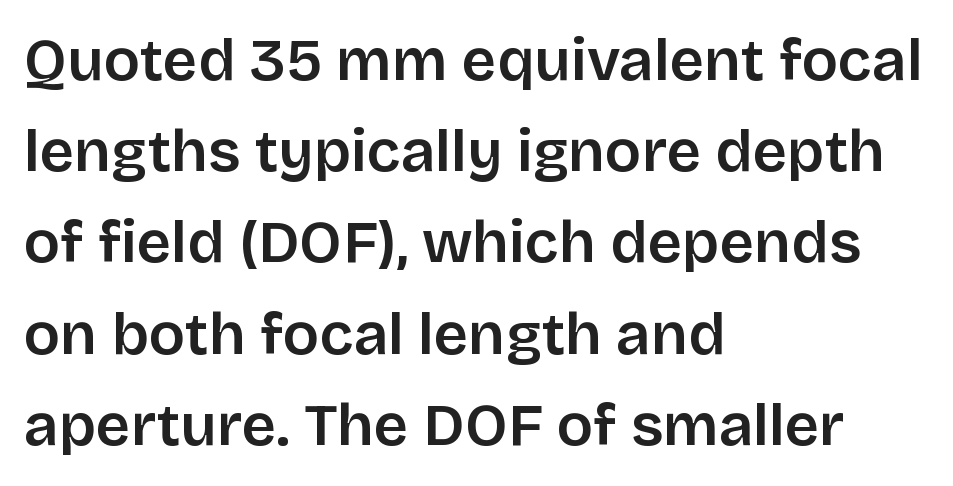
Are there feet on the stems? There aren't — it's a sans. A student would call this left alignment; a typographer would say flush left, rag right. Strokes here are thickened, but only to semibold level. One glance says typical: line gaps are just what's usual. In terms of posture, this sample is upright. Just letters on the line, the space beneath them empty.
